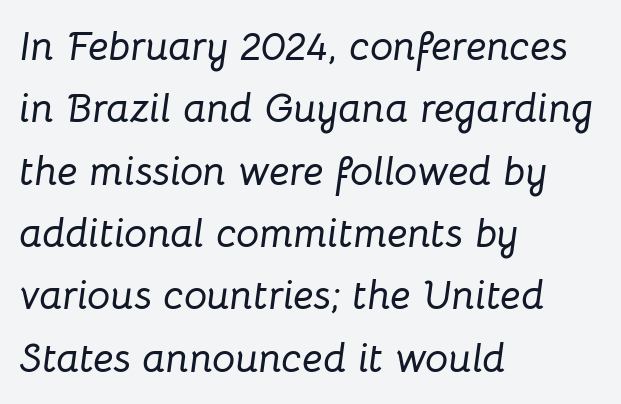
The image shows 41 px text type, italic (leaning right); set left-aligned, normal line spacing (1.52x), normal letter spacing, not underlined; low stroke contrast and a medium x-height.
